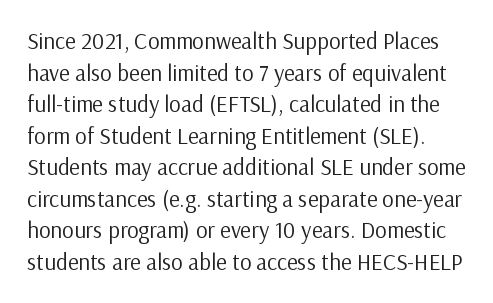
Stroke mass is kept to a normal reading level or below. Underline: absent. Letter spacing: default. Ordinary non-slanted type is in use. Reading down the column, the eye jumps a familiar distance to each next line.
